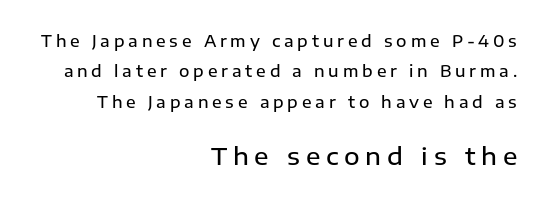
The image shows 24 px text type, upright; set right-aligned, loose line spacing (1.9x), unusually wide letter spacing (+0.24 em), not underlined; the second (bottom) block is 1.5x larger.
